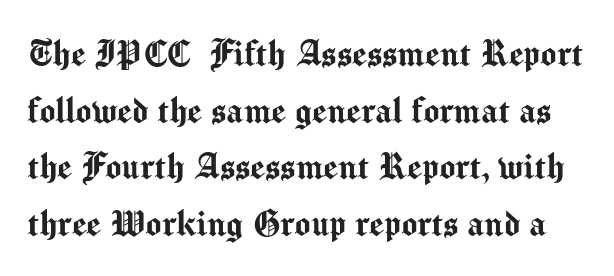
{"serif": "no", "italic": "no", "width": "normal", "stroke_contrast": "medium", "x_height": "medium", "monospaced": "no", "underline": "no", "line_spacing": "normal", "line_spacing_ratio": 1.35, "letter_spacing": "normal", "letter_spacing_em": 0.0, "glyph_px": 42}
